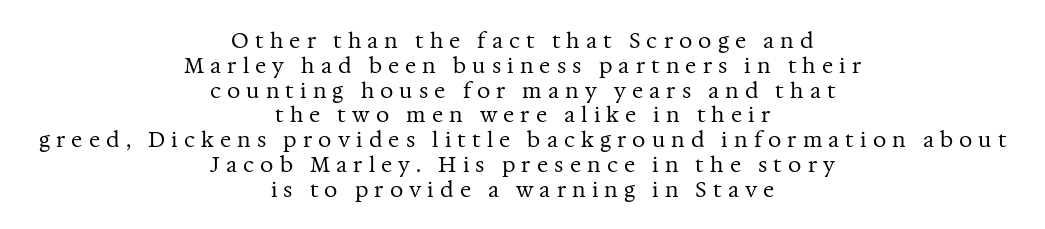
{"italic": "no", "bold": "no", "underline": "no", "align": "center", "line_spacing_ratio": 1.18, "letter_spacing": "wide", "letter_spacing_em": 0.29, "glyph_px": 21}
